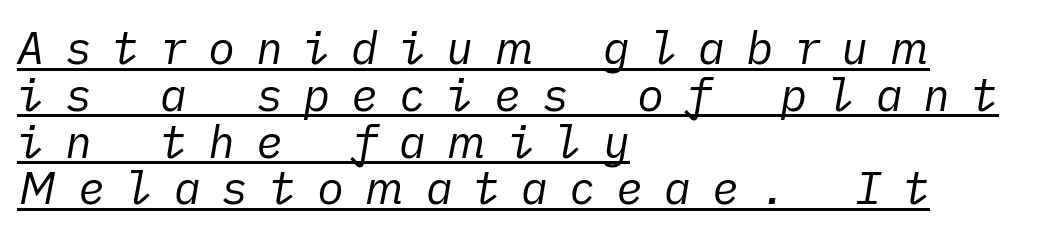
The letterforms stand isolated, each surrounded by extra space. The lettering is marked with a stroke running underneath it. Horizontal alignment here is leftward, the default for most running prose. Every character sits at an angle, as italics do.
